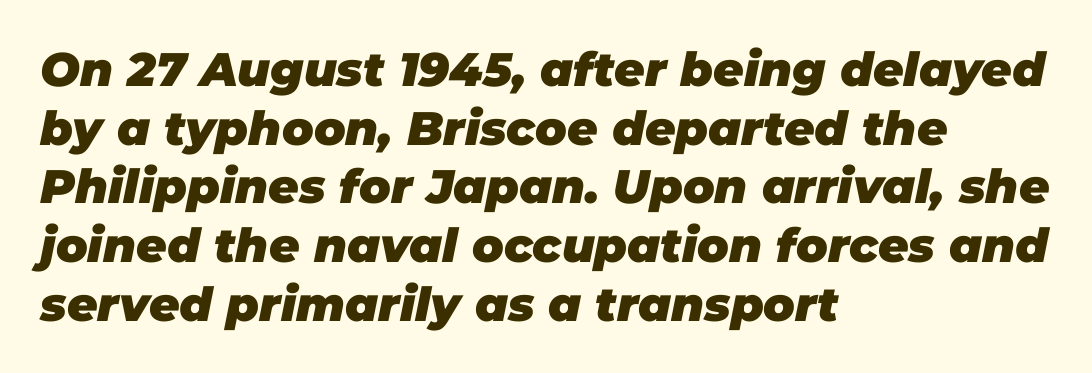
{"italic": "yes", "lean": "right", "slant_degrees": 11, "bold": "yes", "weight": "heavy", "width": "normal", "stroke_contrast": "low", "x_height": "large", "monospaced": "no", "underline": "no", "align": "left", "line_spacing": "normal", "line_spacing_ratio": 1.25, "letter_spacing": "normal", "letter_spacing_em": 0.0, "glyph_px": 47}
